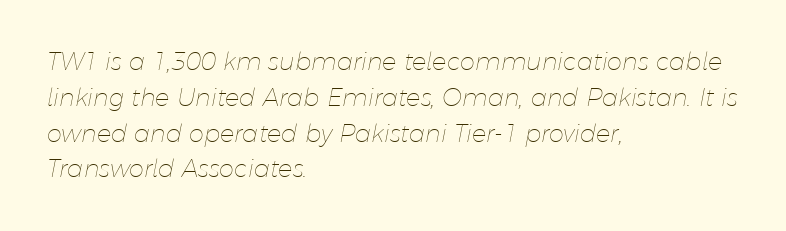
The image shows 24 px text type, italic (leaning right); set left-aligned, normal line spacing (1.49x), normal letter spacing, not underlined.
